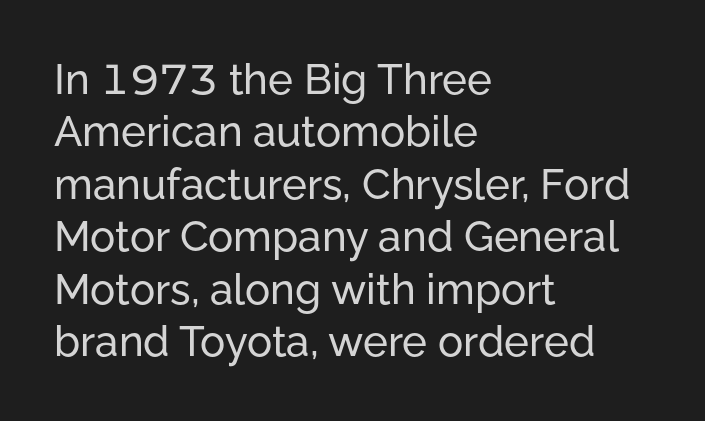
Note the varied advance widths — an 'i' is clearly narrower than an 'm'. The face used here is rendered with its standard letterfit. It's the straight-up-and-down kind of type. The typeface chosen for these lines omits serifs. The designer left line spacing at the default. Unmarked baselines from the first word to the last.
